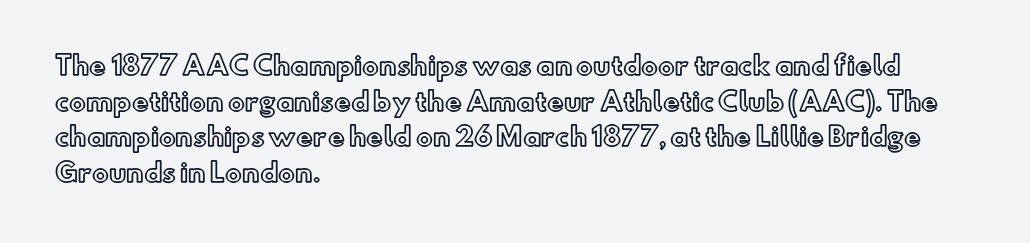
The image shows 25 px text type, upright; set left-aligned, normal line spacing (1.43x), normal letter spacing, not underlined.
